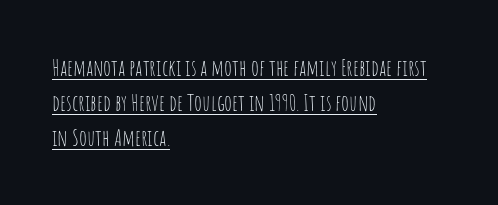
When letters stand straight like this, we call the style roman or upright. The cut favours lightness, reaching ordinary text weight at its darkest. Has an underline been added? It has. Line beginnings align vertically; line endings do not.
